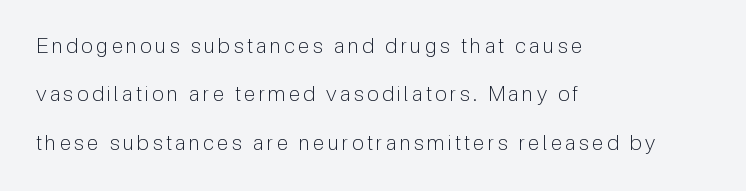
Every character sits straight up, as roman type does. The rendering anchors every line to the left-hand side. Horizontal bands of white between lines are thick stripes. On a weight scale, this lands at 450 or below.
